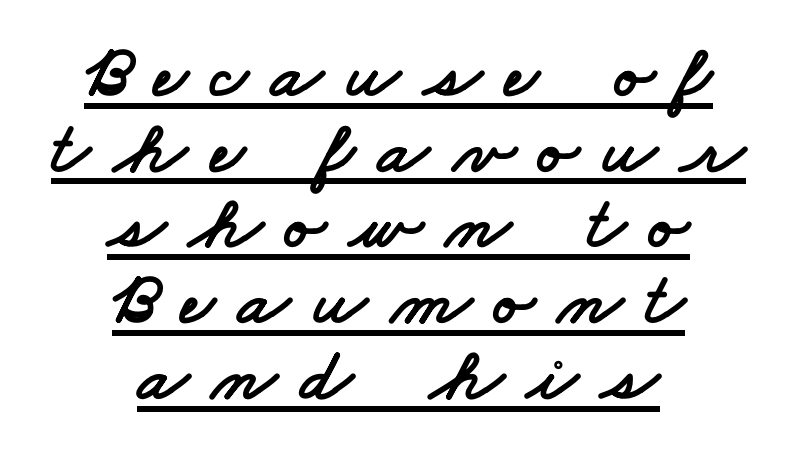
Like a heading marked for emphasis, these lines bear an underscore. Character widths vary here, with narrow letters taking less room than wide ones. Honestly, the letter spacing is so wide it's the main thing you notice. In terms of letterform style, serifs are entirely absent. The text block is weighted toward neither margin, spreading evenly from the middle.
